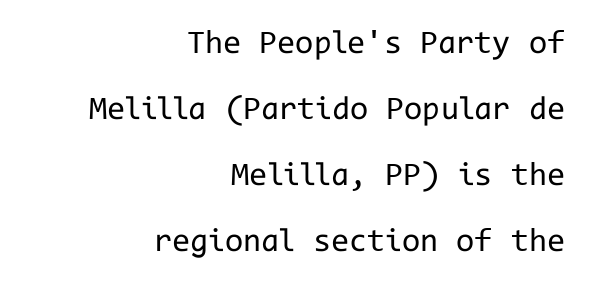
Q: Is the text bold? A: No.
Q: Is the text italic (slanted)? A: No, it is upright.
Q: Is the typeface a serif or a sans-serif typeface? A: Sans-serif.
Q: Is the text underlined? A: No.
Q: How is the paragraph aligned? A: Right-aligned.
Q: Is the spacing between letters normal or unusually wide? A: Normal.
Q: Is the spacing between lines tight, normal or loose? A: Loose.
Q: Width (condensed, normal, or wide)? A: Normal.
Q: Stroke contrast? A: Low.
Q: x-height? A: Medium.
Q: Monospaced? A: Yes.
